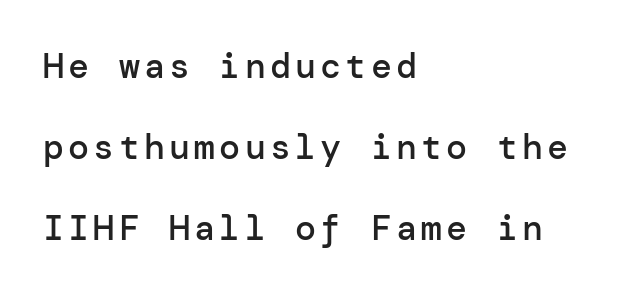
Q: Is the text bold? A: Semi-bold.
Q: Is the text italic (slanted)? A: No, it is upright.
Q: Is the typeface a serif or a sans-serif typeface? A: Sans-serif.
Q: Is the text underlined? A: No.
Q: How is the paragraph aligned? A: Left-aligned.
Q: Is the spacing between lines tight, normal or loose? A: Loose.
Q: Width (condensed, normal, or wide)? A: Normal.
Q: Stroke contrast? A: Low.
Q: x-height? A: Medium.
